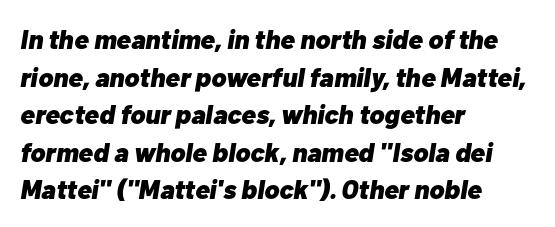
Rendered with sloped, italic letterforms. On the weight axis this lands at bold, roughly 700. The rag falls on the right side of this text block. Students, observe: this is what conventionally led text looks like. How are the letters spaced? Ordinarily, with no added tracking. The passage shown is not underscored anywhere.
